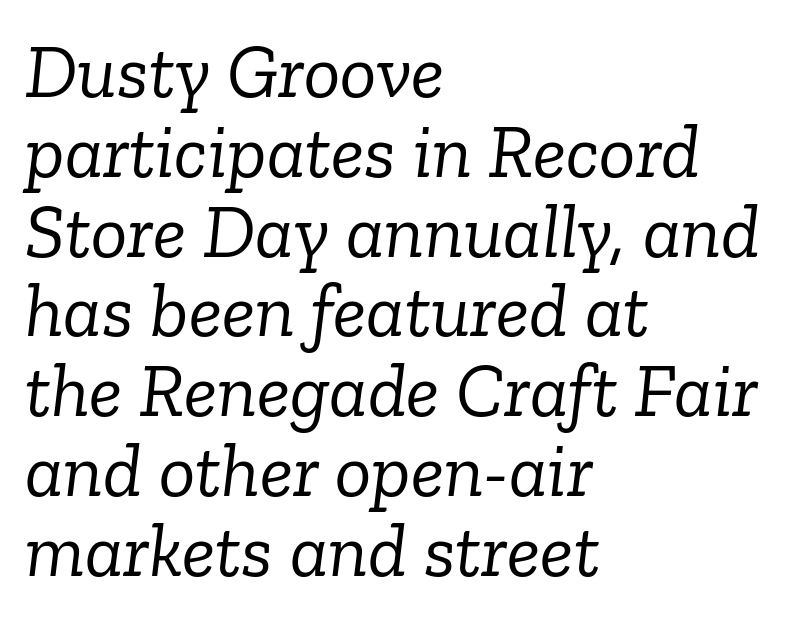
The compositor pushed each line to the left boundary. The gaps between neighbouring characters are ordinary and unremarkable. This reads as an unemphasized weight, regular at the heaviest. The letters are slanted; this is an italic face. The designer dialed line spacing down below the default. The face used here is proportionally spaced, like ordinary book or web type.
